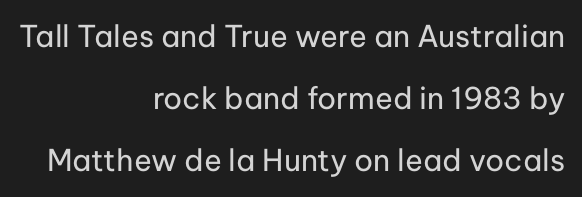
{"serif": "no", "italic": "no", "bold": "no", "weight": "regular", "width": "normal", "stroke_contrast": "low", "x_height": "medium", "monospaced": "no", "underline": "no", "align": "right", "line_spacing": "loose", "line_spacing_ratio": 2.07, "letter_spacing": "normal", "letter_spacing_em": 0.0, "glyph_px": 30}
